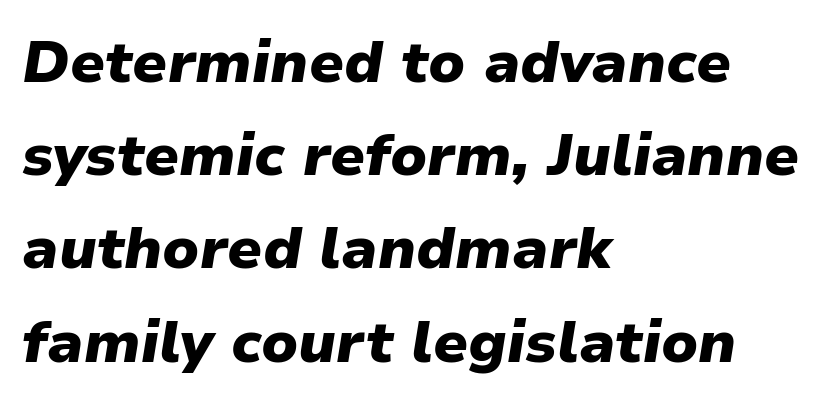
Q: Is the text bold? A: Yes.
Q: Is the text italic (slanted)? A: Yes, it leans right by about 9 degrees.
Q: Is the text underlined? A: No.
Q: How is the paragraph aligned? A: Left-aligned.
Q: Is the spacing between letters normal or unusually wide? A: Normal.
Q: Is the spacing between lines tight, normal or loose? A: Normal.
Q: Width (condensed, normal, or wide)? A: Normal.
Q: Stroke contrast? A: Low.
Q: x-height? A: Medium.
Q: Monospaced? A: No.
